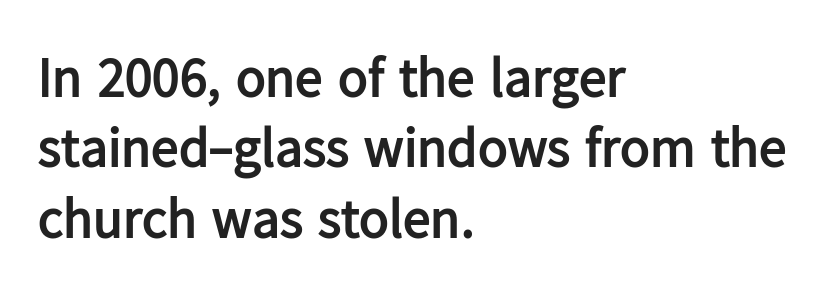
{"serif": "no", "italic": "no", "bold": "yes", "weight": "semibold", "width": "normal", "stroke_contrast": "low", "x_height": "medium", "monospaced": "no", "underline": "no", "align": "left", "line_spacing": "normal", "line_spacing_ratio": 1.28, "letter_spacing": "normal", "letter_spacing_em": 0.0, "glyph_px": 55}
